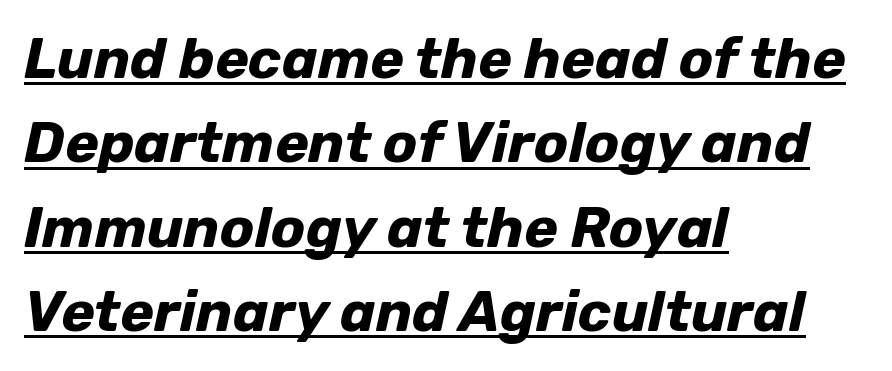
The image shows 57 px bold type, italic (leaning right); set left-aligned, normal line spacing (1.48x), normal letter spacing, underlined; low stroke contrast and a medium x-height.
